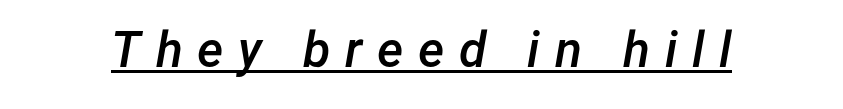
Q: Is the text bold? A: Semi-bold.
Q: Is the text italic (slanted)? A: Yes, it leans right by about 12 degrees.
Q: Is the text underlined? A: Yes.
Q: Is the spacing between letters normal or unusually wide? A: Unusually wide.
Q: Width (condensed, normal, or wide)? A: Normal.
Q: Stroke contrast? A: Low.
Q: x-height? A: Medium.
Q: Monospaced? A: No.
